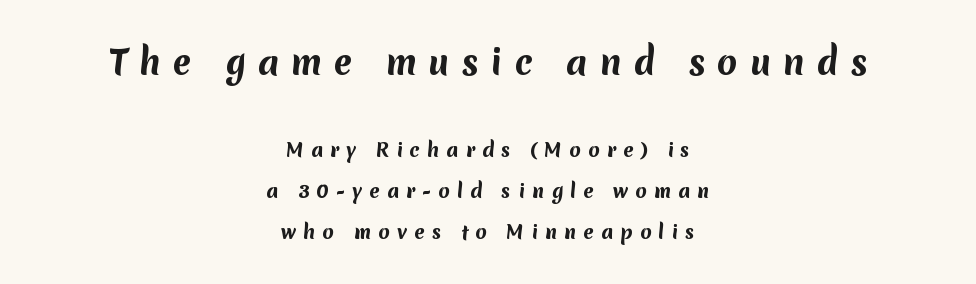
Q: Is the text bold? A: Yes.
Q: Is the typeface a serif or a sans-serif typeface? A: Sans-serif.
Q: Is the text underlined? A: No.
Q: How is the paragraph aligned? A: Centered.
Q: Is the spacing between letters normal or unusually wide? A: Unusually wide.
Q: Is the spacing between lines tight, normal or loose? A: Loose.
Q: Which block of text is set in a larger size, the first (top) or the second (bottom)? A: The first (top) one.
Q: Width (condensed, normal, or wide)? A: Normal.
Q: Stroke contrast? A: Medium.
Q: x-height? A: Medium.
Q: Monospaced? A: No.
